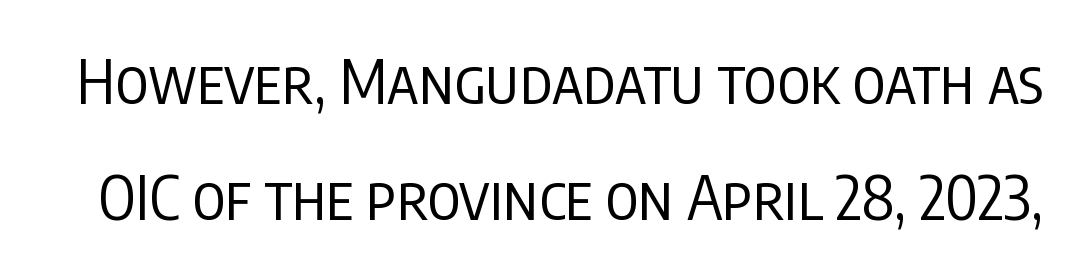
The image shows 61 px regular-weight, condensed sans-serif type, upright; set loose line spacing (1.9x), normal letter spacing, not underlined; low stroke contrast and a large x-height.
